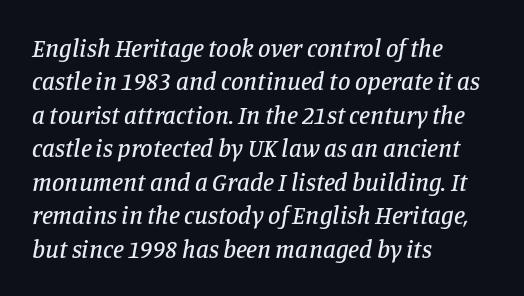
The lines sit at an ordinary, default distance from one another. No word sits above an underline. The passage is arranged the way most books set body copy — flush left. Yep, that's italic — everything's leaning. Nobody touched the tracking dial on this one.
